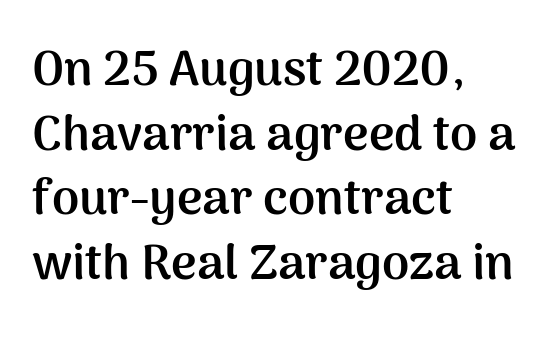
The font is running at its bold setting. Successive baselines arrive at the customary interval. The rendering keeps characters at their native spacing. The text was rendered using a sans face with plain stroke endings.
